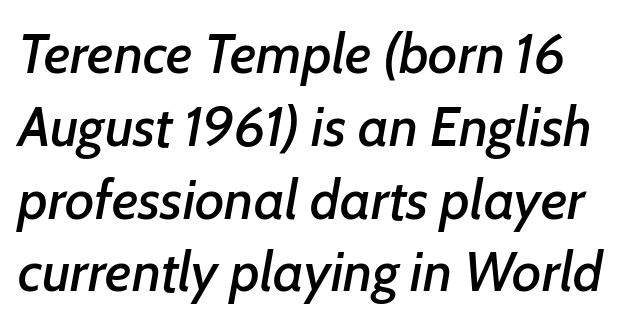
{"italic": "yes", "lean": "right", "slant_degrees": 7, "width": "normal", "stroke_contrast": "low", "x_height": "medium", "monospaced": "no", "underline": "no", "line_spacing": "normal", "line_spacing_ratio": 1.3, "letter_spacing": "normal", "letter_spacing_em": 0.0, "glyph_px": 56}
